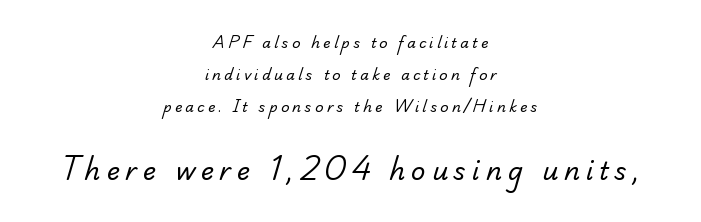
{"bold": "no", "underline": "no", "align": "center", "line_spacing": "loose", "line_spacing_ratio": 2.29, "letter_spacing": "wide", "letter_spacing_em": 0.23, "larger_block": "second", "size_ratio": 1.79, "glyph_px": 25}
